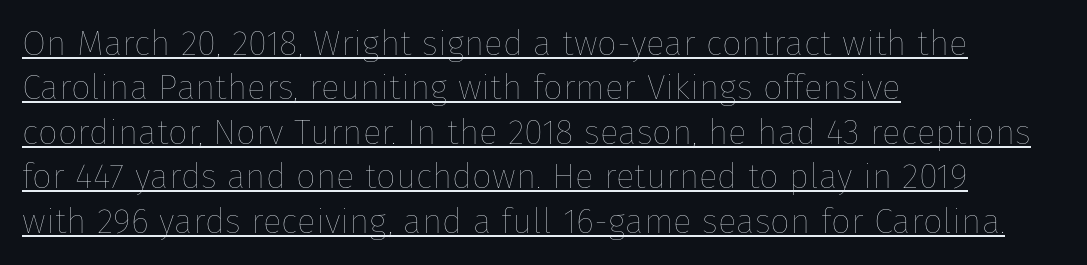
The image shows 35 px thin type, upright; set left-aligned, normal line spacing (1.27x), normal letter spacing, underlined; low stroke contrast and a medium x-height.
